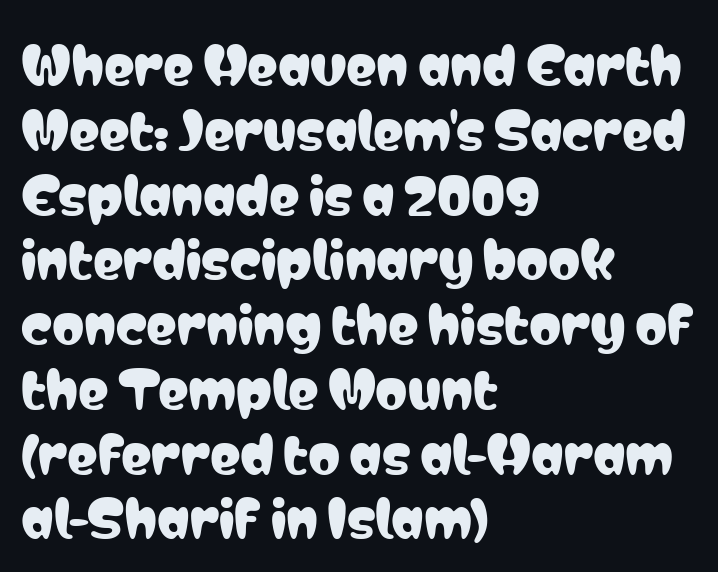
The line texture is even and compact thanks to regular tracking. Upright lettering throughout. Plain, unruled lines of type. Type style note: lacks serifs. A typesetter would call this proportional, since set widths differ per character.
